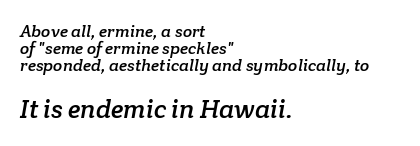
Tracking here is standard; glyphs follow each other at the usual distance. This rendering features lettering with no underline. Alignment: flush left. You could barely slide anything between these rows. The letters in the lower block stand taller than those in the block above.
